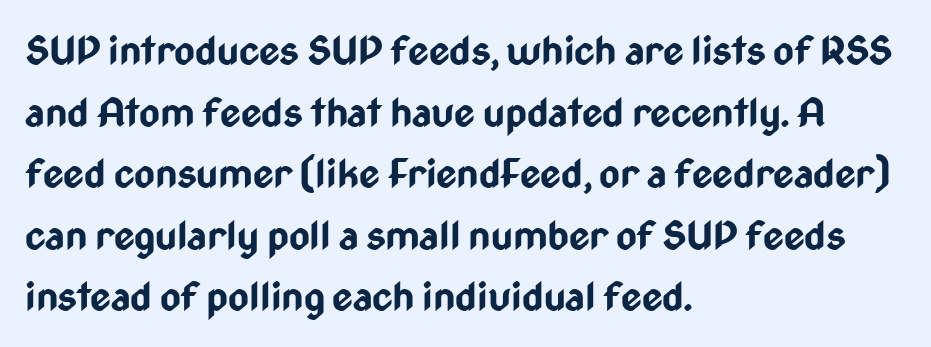
Q: Is the text bold? A: Yes.
Q: Is the text italic (slanted)? A: No, it is upright.
Q: Is the typeface a serif or a sans-serif typeface? A: Sans-serif.
Q: Is the text underlined? A: No.
Q: How is the paragraph aligned? A: Left-aligned.
Q: Is the spacing between letters normal or unusually wide? A: Normal.
Q: Is the spacing between lines tight, normal or loose? A: Normal.
Q: Width (condensed, normal, or wide)? A: Condensed.
Q: Stroke contrast? A: Low.
Q: x-height? A: Medium.
Q: Monospaced? A: No.
